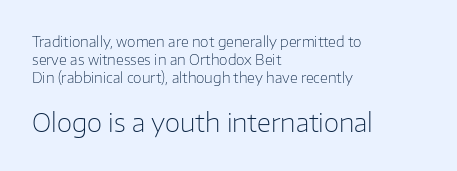
The image shows 25 px text type, upright; set left-aligned, normal line spacing (1.29x), normal letter spacing, not underlined; the second (bottom) block is 1.79x larger.
